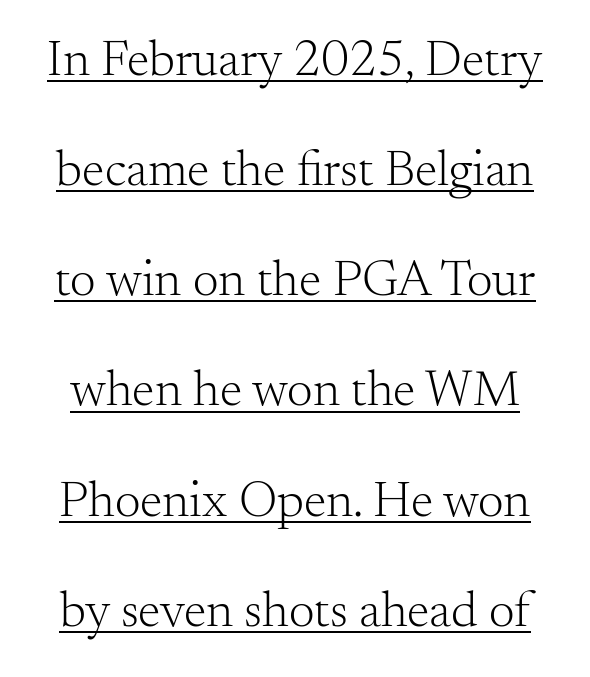
{"serif": "yes", "italic": "no", "bold": "no", "weight": "light", "width": "normal", "stroke_contrast": "medium", "x_height": "small", "monospaced": "no", "underline": "yes", "line_spacing": "loose", "line_spacing_ratio": 2.16, "letter_spacing": "normal", "letter_spacing_em": 0.0, "glyph_px": 51}
